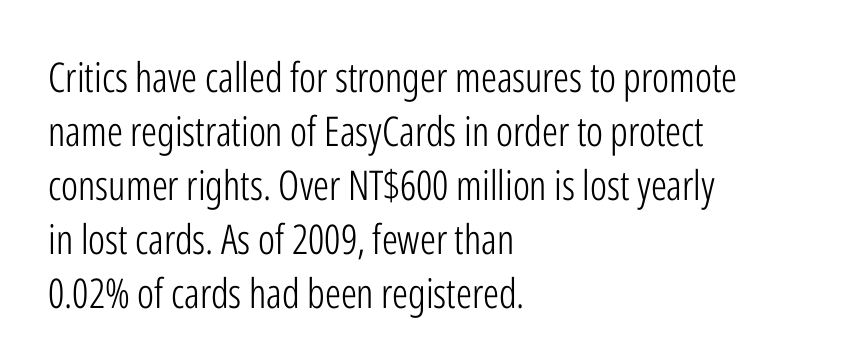
The image shows 41 px light, condensed sans-serif type, upright; set left-aligned, normal line spacing (1.32x), normal letter spacing, not underlined; low stroke contrast and a medium x-height.
